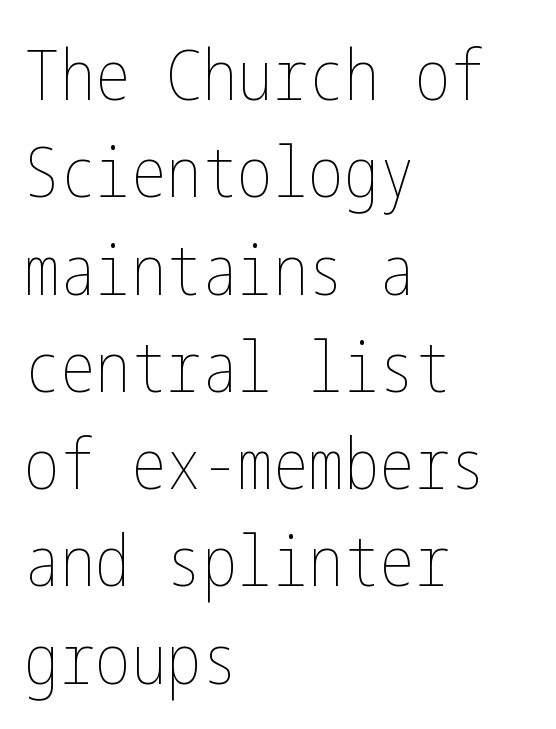
The image shows 71 px thin, condensed type, upright; set left-aligned, normal line spacing (1.37x), normal letter spacing, not underlined; low stroke contrast and a medium x-height.
